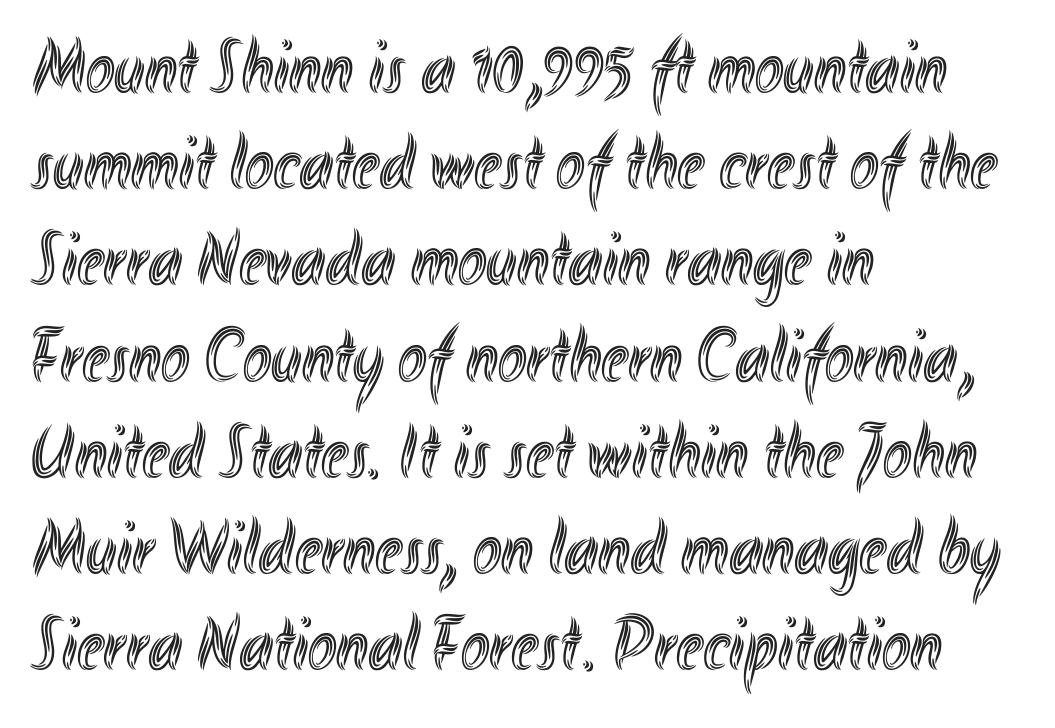
Q: Is the text italic (slanted)? A: Yes.
Q: Is the text underlined? A: No.
Q: How is the paragraph aligned? A: Left-aligned.
Q: Is the spacing between letters normal or unusually wide? A: Normal.
Q: Is the spacing between lines tight, normal or loose? A: Normal.
Q: Width (condensed, normal, or wide)? A: Condensed.
Q: x-height? A: Small.
Q: Monospaced? A: No.
